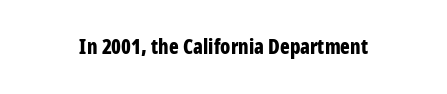
The rendering keeps characters at their native spacing. Underlining? Definitely not there. Nope, not italic — everything's standing straight. Set as a true bold cut, around the 700 mark.
